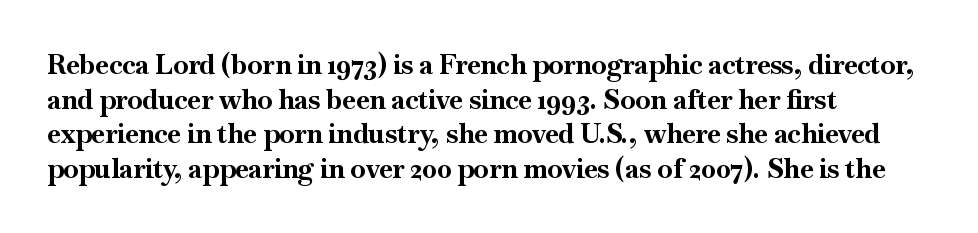
{"italic": "no", "bold": "yes", "underline": "no", "align": "left", "line_spacing": "normal", "line_spacing_ratio": 1.28, "letter_spacing": "normal", "letter_spacing_em": 0.0, "glyph_px": 27}
